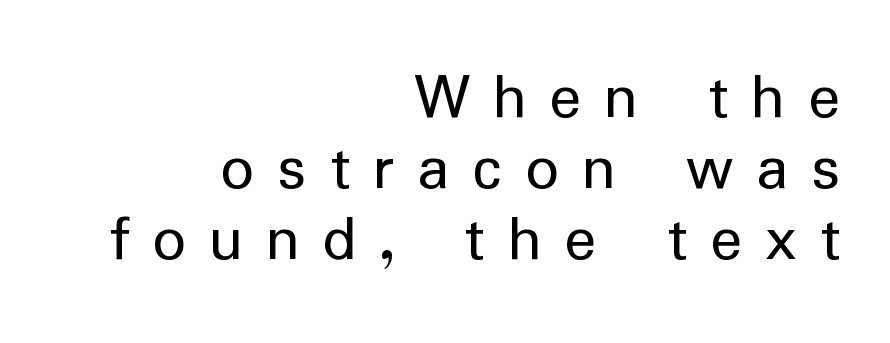
Note: no serifs on the glyphs. Regarding leading, the lines here are crowded together. Tracking value appears strongly positive — letters spread wide. Nope, not italic — everything's standing straight. Nobody drew a line under any word here. The passage shown is not bold in any degree.
